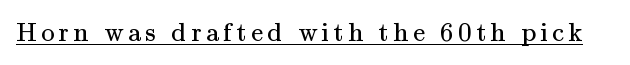
This is not heavy type; no bold has been used. A roman cut, with each character standing at attention. Is there an underline? Yes — a line sits under the letters.
